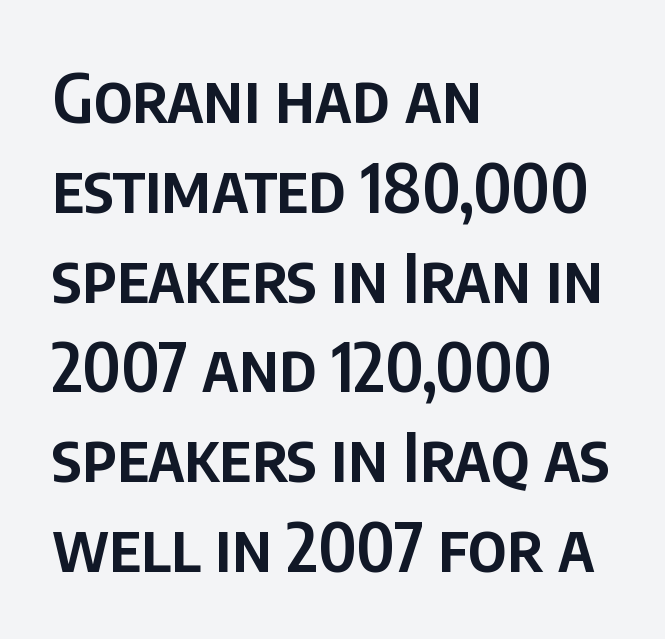
The characters display no serif detailing; their extremities are plain. Looks like regular typesetting: each glyph gets only the width it needs. Regarding leading, the lines here are spaced in the standard way. The strip under each line holds only bare page.
